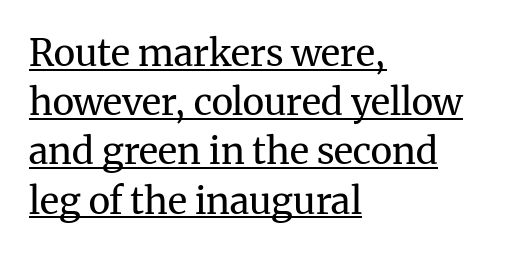
The image shows 37 px regular-weight serif type, upright; set left-aligned, normal line spacing (1.33x), normal letter spacing, underlined; medium stroke contrast and a medium x-height.
